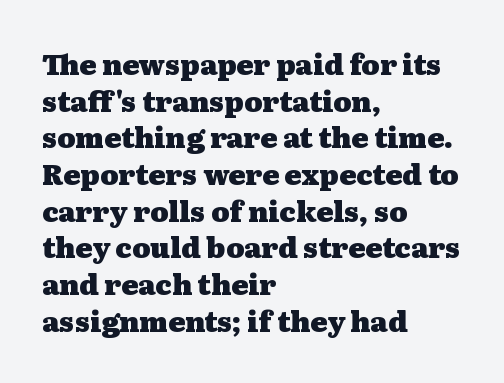
{"serif": "yes", "italic": "no", "bold": "yes", "weight": "heavy", "width": "wide", "stroke_contrast": "medium", "x_height": "medium", "monospaced": "no", "underline": "no", "align": "left", "line_spacing": "normal", "line_spacing_ratio": 1.31, "letter_spacing": "normal", "letter_spacing_em": 0.0, "glyph_px": 28}
